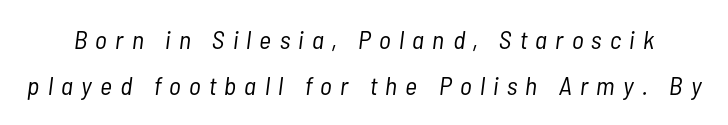
The image shows 26 px text type, italic (leaning right); set line spacing 1.78x, unusually wide letter spacing (+0.32 em), not underlined.
